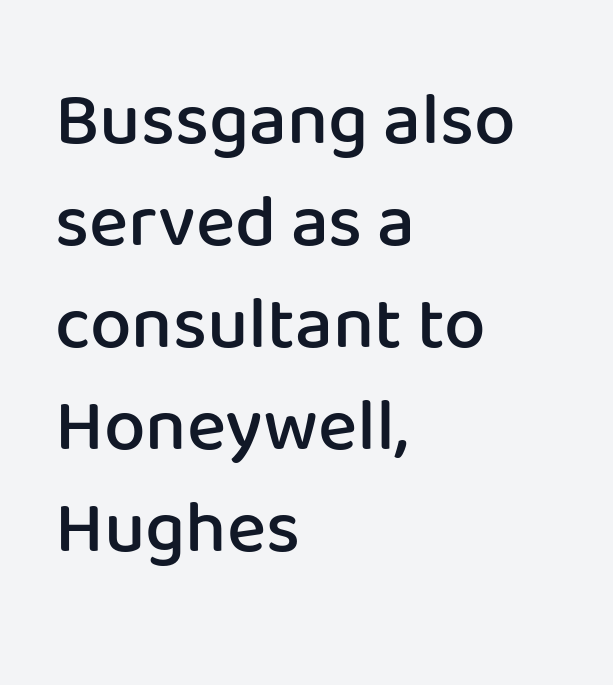
{"serif": "no", "italic": "no", "bold": "semi", "weight": "semibold", "width": "normal", "stroke_contrast": "low", "x_height": "medium", "monospaced": "no", "underline": "no", "align": "left", "line_spacing": "normal", "line_spacing_ratio": 1.38, "letter_spacing": "normal", "letter_spacing_em": 0.0, "glyph_px": 74}
